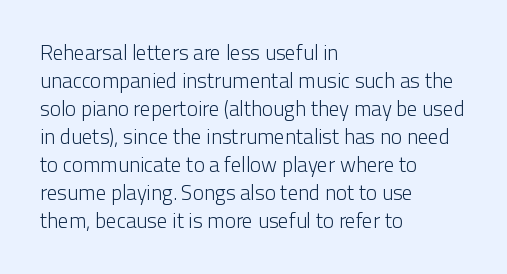
The image shows 21 px text type, upright; set left-aligned, normal line spacing (1.33x), normal letter spacing, not underlined.
